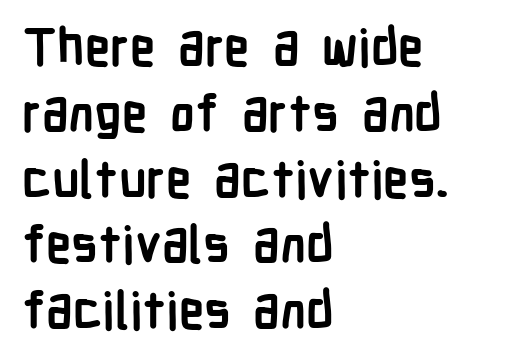
The glyphs have the mass of a bold cut. Successive baselines arrive at the customary interval. Anything drawn beneath the words? Only blank space. Rendered with straight, roman letterforms. A typesetter would call this proportional, since set widths differ per character.
